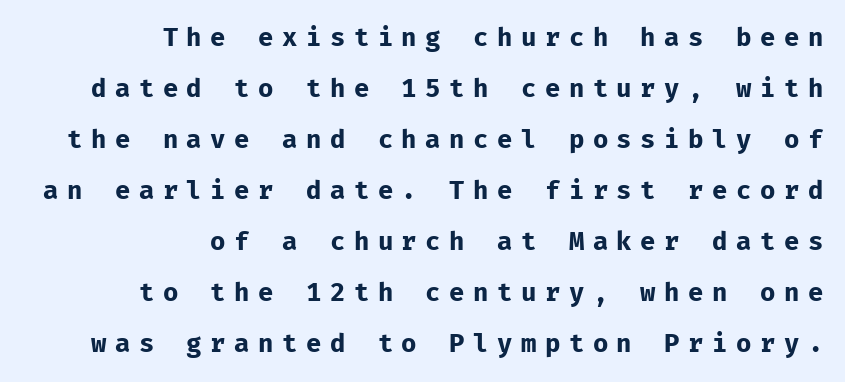
Q: Is the text bold? A: Yes.
Q: Is the text italic (slanted)? A: No, it is upright.
Q: Is the text underlined? A: No.
Q: How is the paragraph aligned? A: Right-aligned.
Q: Is the spacing between letters normal or unusually wide? A: Unusually wide.
Q: Is the spacing between lines tight, normal or loose? A: Loose.
